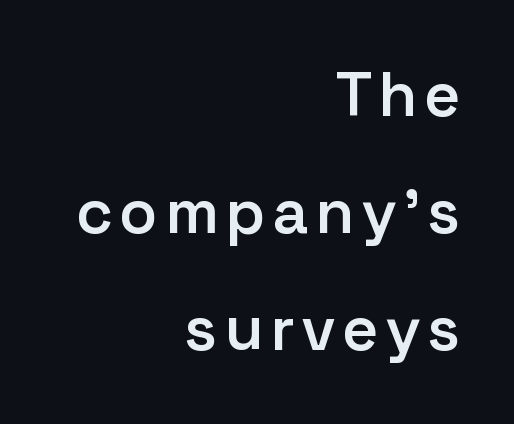
{"serif": "no", "italic": "no", "bold": "semi", "weight": "semibold", "width": "normal", "stroke_contrast": "low", "x_height": "medium", "monospaced": "no", "underline": "no", "align": "right", "line_spacing_ratio": 1.86, "glyph_px": 63}
